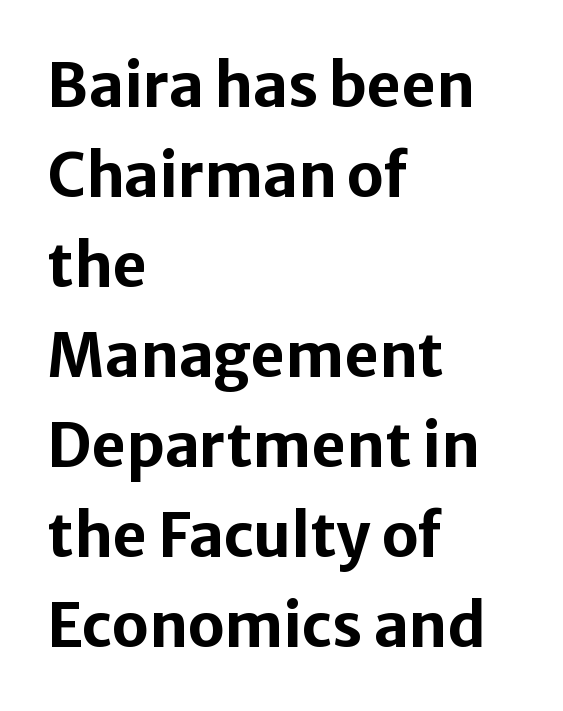
The image shows 60 px bold sans-serif type, upright; set left-aligned, normal line spacing (1.5x), normal letter spacing, not underlined; low stroke contrast and a medium x-height.
